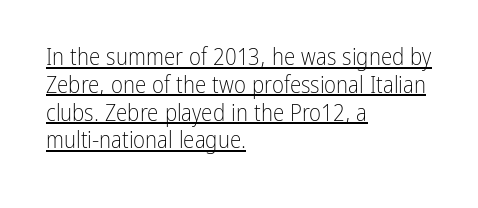
{"italic": "no", "bold": "no", "underline": "yes", "align": "left", "line_spacing_ratio": 1.21, "letter_spacing": "normal", "letter_spacing_em": 0.0, "glyph_px": 23}
